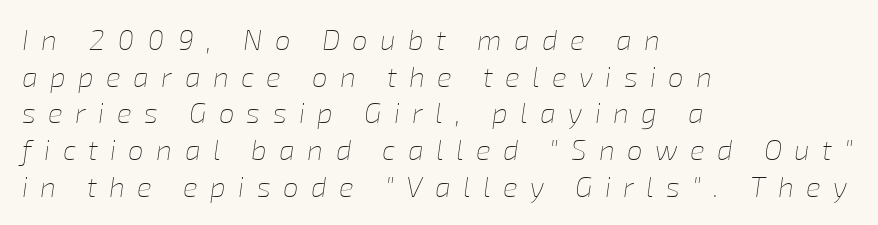
{"italic": "yes", "lean": "right", "slant_degrees": 8, "bold": "no", "weight": "thin", "width": "normal", "stroke_contrast": "low", "x_height": "medium", "monospaced": "no", "underline": "no", "align": "left", "line_spacing": "normal", "line_spacing_ratio": 1.31, "letter_spacing": "wide", "letter_spacing_em": 0.44, "glyph_px": 28}
